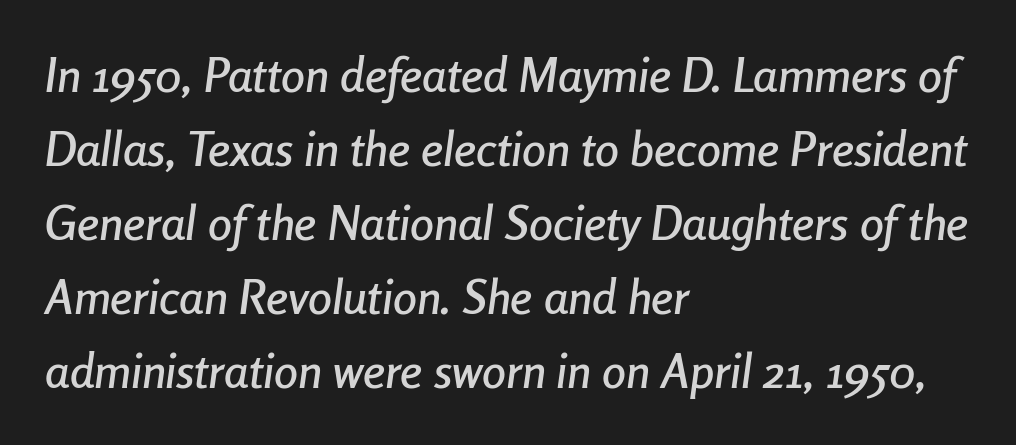
{"italic": "yes", "lean": "right", "slant_degrees": 8, "width": "condensed", "stroke_contrast": "low", "x_height": "medium", "monospaced": "no", "underline": "no", "align": "left", "line_spacing": "normal", "line_spacing_ratio": 1.54, "letter_spacing": "normal", "letter_spacing_em": 0.0, "glyph_px": 48}
